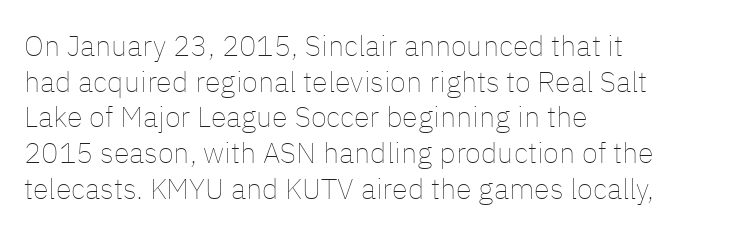
Think of a printed novel: that variable character pitch is what you see here. Caption: face not bold, strokes unweighted. Descender tails drop into unmarked territory. The passage shown has conventional tracking throughout. All the whitespace from short lines collects on the right. Italic: no, the glyphs are upright roman.
